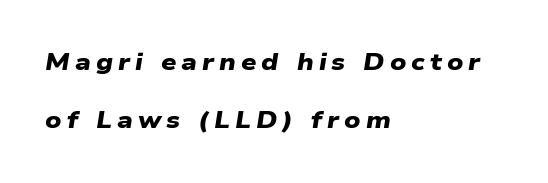
Q: Is the text bold? A: Yes.
Q: Is the text underlined? A: No.
Q: How is the paragraph aligned? A: Left-aligned.
Q: Is the spacing between letters normal or unusually wide? A: Unusually wide.
Q: Is the spacing between lines tight, normal or loose? A: Loose.
